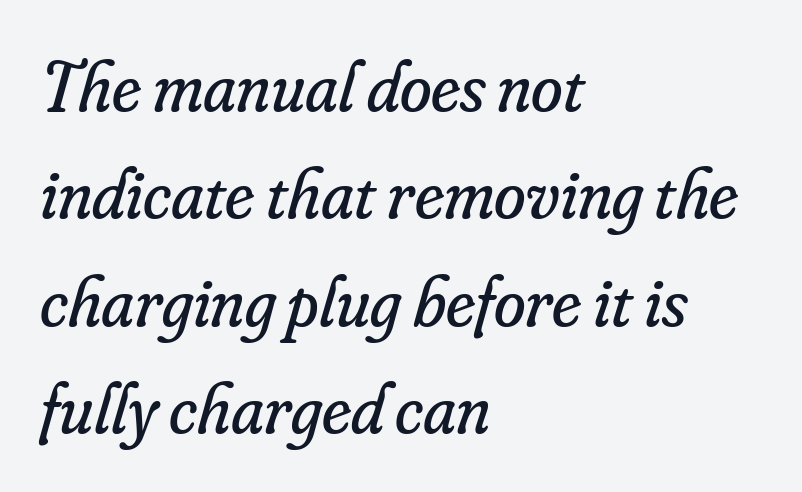
Note the varied advance widths — an 'i' is clearly narrower than an 'm'. The rendering keeps characters at their native spacing. Line beginnings align vertically; line endings do not. The letters are slanted; this is an italic face. Anything drawn beneath the words? Only blank space. Vertical stems look standard width or narrower in stroke.
